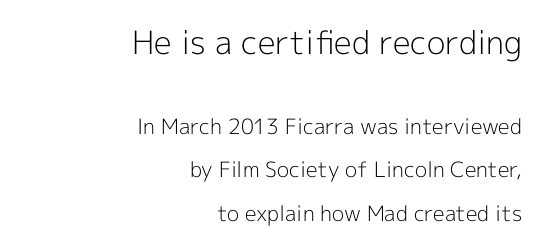
The type is set solid horizontally, with unmodified tracking. Honestly, there is no underline to notice here at all. Character widths vary here, with narrow letters taking less room than wide ones. This block would shrink considerably if given ordinary leading; it's expanded now. The more generous point size was reserved for the upper chunk.
